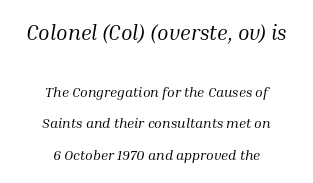
Q: Is the text bold? A: No.
Q: Is the text italic (slanted)? A: Yes, it leans right by about 10 degrees.
Q: Is the text underlined? A: No.
Q: How is the paragraph aligned? A: Centered.
Q: Is the spacing between letters normal or unusually wide? A: Normal.
Q: Is the spacing between lines tight, normal or loose? A: Loose.
Q: Which block of text is set in a larger size, the first (top) or the second (bottom)? A: The first (top) one.
